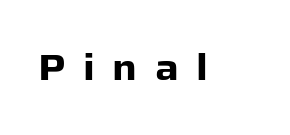
Q: Is the text bold? A: Yes.
Q: Is the text italic (slanted)? A: No, it is upright.
Q: Is the typeface a serif or a sans-serif typeface? A: Sans-serif.
Q: Is the text underlined? A: No.
Q: Is the spacing between letters normal or unusually wide? A: Unusually wide.
Q: Width (condensed, normal, or wide)? A: Normal.
Q: Stroke contrast? A: Low.
Q: x-height? A: Medium.
Q: Monospaced? A: No.
